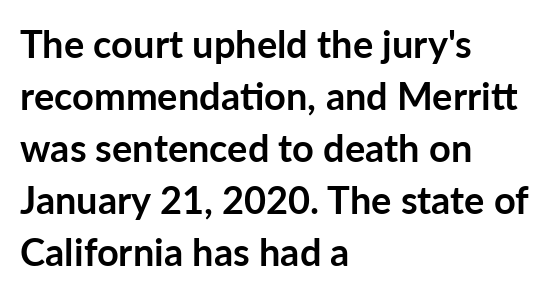
The image shows 38 px semibold sans-serif type, upright; set left-aligned, normal line spacing (1.37x), normal letter spacing, not underlined; low stroke contrast and a medium x-height.
